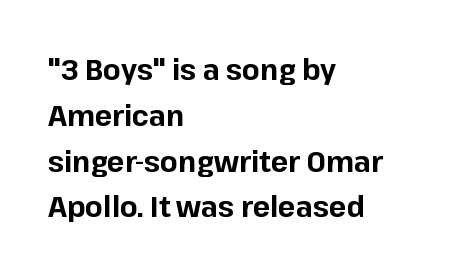
Q: Is the text bold? A: Yes.
Q: Is the text italic (slanted)? A: No, it is upright.
Q: Is the typeface a serif or a sans-serif typeface? A: Sans-serif.
Q: Is the text underlined? A: No.
Q: How is the paragraph aligned? A: Left-aligned.
Q: Is the spacing between letters normal or unusually wide? A: Normal.
Q: Is the spacing between lines tight, normal or loose? A: Normal.
Q: Width (condensed, normal, or wide)? A: Normal.
Q: Stroke contrast? A: Low.
Q: x-height? A: Medium.
Q: Monospaced? A: No.
